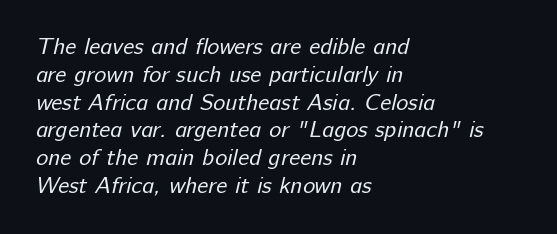
Quick note: underline off. Students, note that the glyphs here touch the page at normal intervals. Vertical stems look standard width or narrower in stroke. These lines are set flush left with a ragged right edge.
